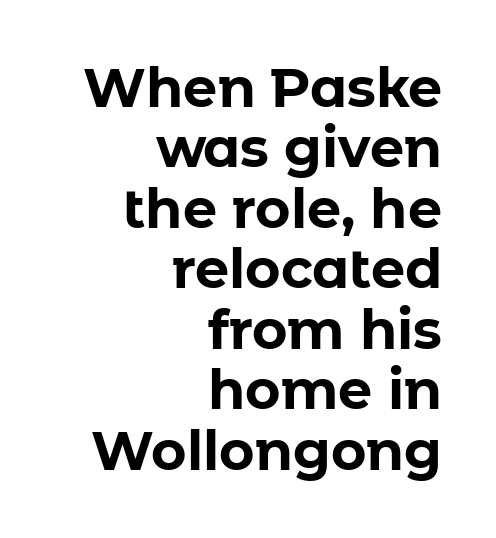
{"serif": "no", "italic": "no", "bold": "yes", "weight": "bold", "width": "normal", "stroke_contrast": "low", "x_height": "medium", "monospaced": "no", "underline": "no", "align": "right", "line_spacing": "tight", "line_spacing_ratio": 1.12, "letter_spacing": "normal", "letter_spacing_em": 0.0, "glyph_px": 54}
